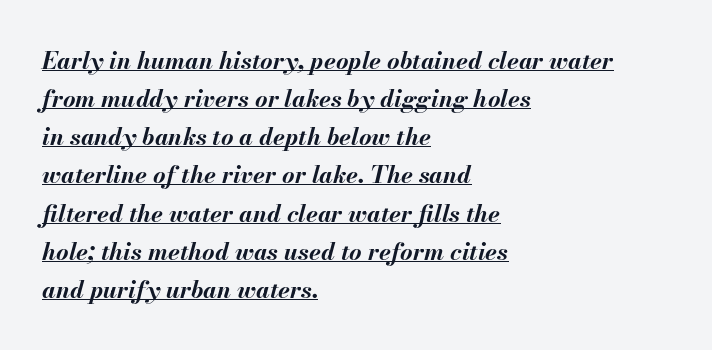
{"italic": "yes", "lean": "right", "slant_degrees": 13, "bold": "yes", "underline": "yes", "align": "left", "line_spacing": "normal", "line_spacing_ratio": 1.59, "letter_spacing": "normal", "letter_spacing_em": 0.0, "glyph_px": 24}
